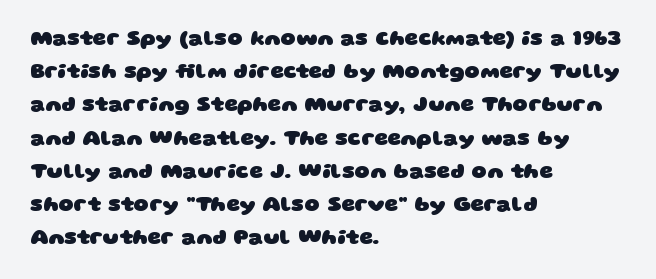
Q: Is the text bold? A: Yes.
Q: Is the text underlined? A: No.
Q: How is the paragraph aligned? A: Left-aligned.
Q: Is the spacing between letters normal or unusually wide? A: Normal.
Q: Is the spacing between lines tight, normal or loose? A: Normal.
